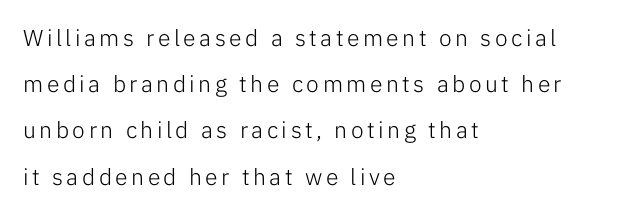
The image shows 23 px text type, upright; set left-aligned, loose line spacing (2.01x), not underlined.
